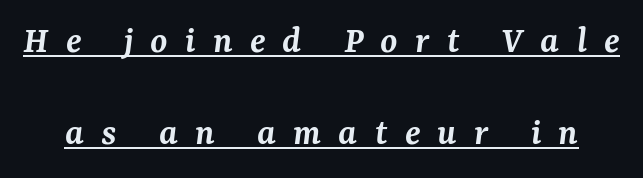
Q: Is the text bold? A: Semi-bold.
Q: Is the text italic (slanted)? A: Yes, it leans right by about 7 degrees.
Q: Is the typeface a serif or a sans-serif typeface? A: Serif.
Q: Is the text underlined? A: Yes.
Q: Is the spacing between letters normal or unusually wide? A: Unusually wide.
Q: Is the spacing between lines tight, normal or loose? A: Loose.
Q: Width (condensed, normal, or wide)? A: Normal.
Q: Stroke contrast? A: Medium.
Q: x-height? A: Medium.
Q: Monospaced? A: No.
